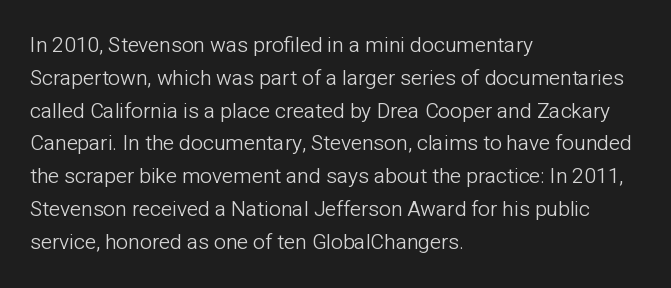
Q: Is the text bold? A: No.
Q: Is the text italic (slanted)? A: No, it is upright.
Q: Is the text underlined? A: No.
Q: How is the paragraph aligned? A: Left-aligned.
Q: Is the spacing between letters normal or unusually wide? A: Normal.
Q: Is the spacing between lines tight, normal or loose? A: Normal.
